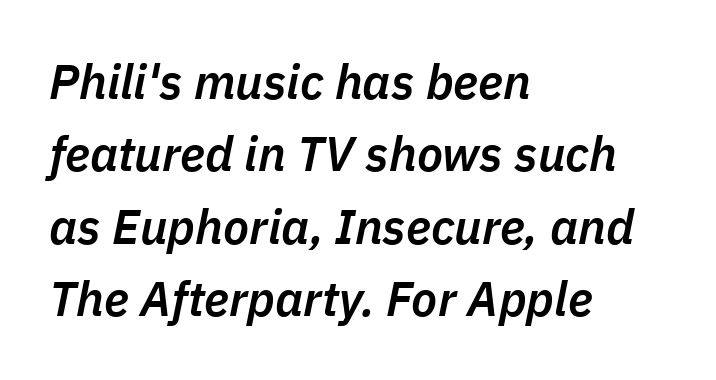
These lines are rendered in a variable-pitch font. This sample is left-justified, so line endings fall wherever the words run out. Bold? Not quite — semibold, heavier than regular but stopping short. Letter spacing: default.
